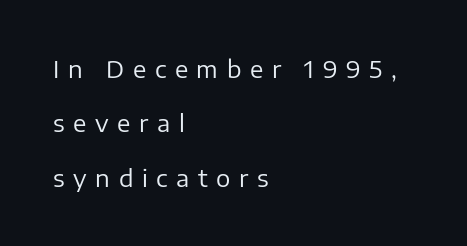
{"italic": "no", "bold": "no", "underline": "no", "align": "left", "line_spacing": "loose", "line_spacing_ratio": 2.27, "letter_spacing": "wide", "letter_spacing_em": 0.36, "glyph_px": 24}
